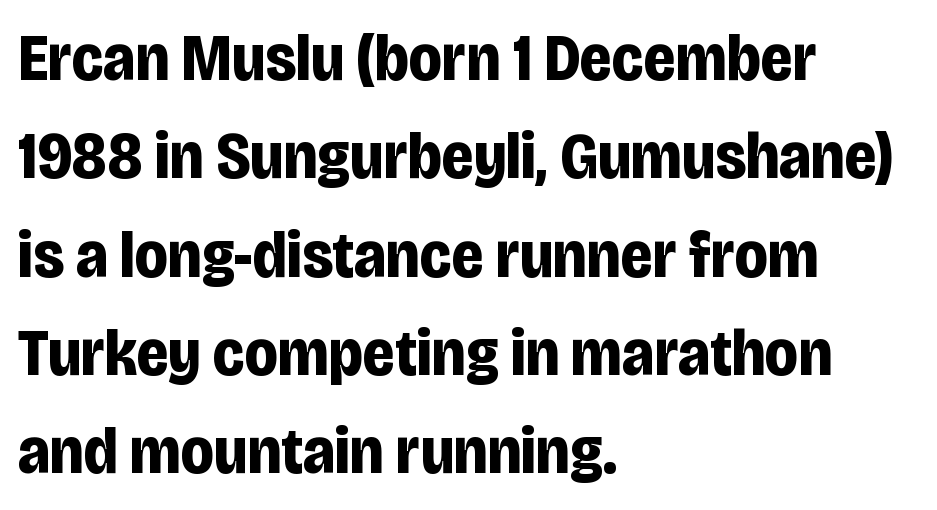
The image shows 66 px bold, condensed sans-serif type, upright; set left-aligned, normal line spacing (1.49x), normal letter spacing, not underlined; low stroke contrast and a large x-height.
